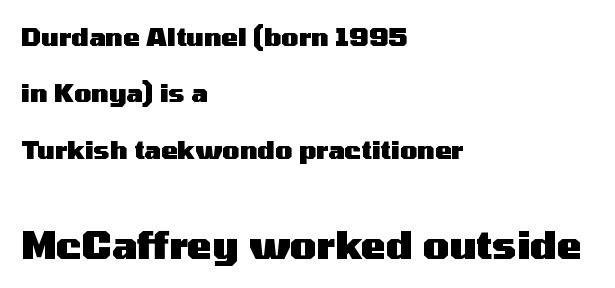
Q: Is the text bold? A: Yes.
Q: Is the text italic (slanted)? A: No, it is upright.
Q: Is the typeface a serif or a sans-serif typeface? A: Sans-serif.
Q: Is the text underlined? A: No.
Q: How is the paragraph aligned? A: Left-aligned.
Q: Is the spacing between letters normal or unusually wide? A: Normal.
Q: Is the spacing between lines tight, normal or loose? A: Loose.
Q: Which block of text is set in a larger size, the first (top) or the second (bottom)? A: The second (bottom) one.
Q: Width (condensed, normal, or wide)? A: Wide.
Q: Stroke contrast? A: Medium.
Q: x-height? A: Medium.
Q: Monospaced? A: No.
